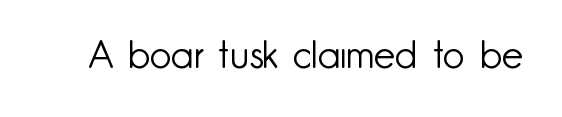
Q: Is the text bold? A: No.
Q: Is the text italic (slanted)? A: No, it is upright.
Q: Is the typeface a serif or a sans-serif typeface? A: Sans-serif.
Q: Is the text underlined? A: No.
Q: Is the spacing between letters normal or unusually wide? A: Normal.
Q: Width (condensed, normal, or wide)? A: Normal.
Q: Stroke contrast? A: Low.
Q: x-height? A: Small.
Q: Monospaced? A: No.
